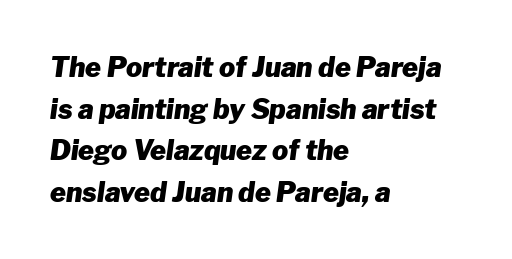
The image shows 27 px bold type, italic (leaning right); set left-aligned, normal line spacing (1.54x), normal letter spacing, not underlined.
